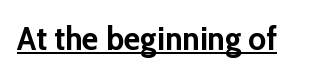
Beneath each row of characters lies a ruled line. Looks like regular typesetting: each glyph gets only the width it needs. The specimen reads as upright at a glance. Examine the stroke ends and you'll find no serifs. These lines carry a lot of weight — the face is fully bold.
